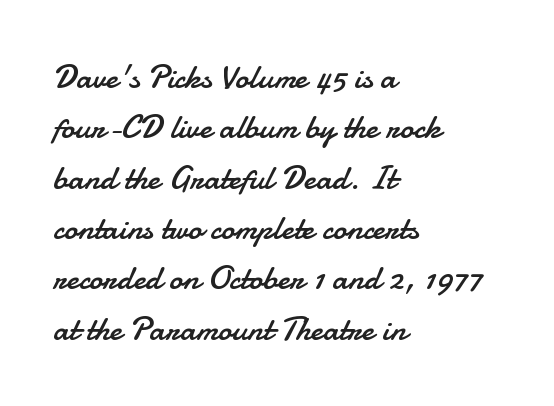
Q: Is the text bold? A: No.
Q: Is the text italic (slanted)? A: Yes.
Q: Is the typeface a serif or a sans-serif typeface? A: Sans-serif.
Q: Is the text underlined? A: No.
Q: How is the paragraph aligned? A: Left-aligned.
Q: Is the spacing between letters normal or unusually wide? A: Normal.
Q: Is the spacing between lines tight, normal or loose? A: Normal.
Q: Width (condensed, normal, or wide)? A: Normal.
Q: Stroke contrast? A: Low.
Q: x-height? A: Small.
Q: Monospaced? A: No.
